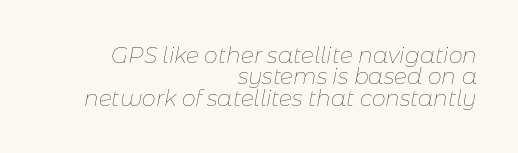
The space between consecutive lines is stingy. Observe the lean: these are italic letterforms. Standard letterfit; no display-style spreading of the glyphs. Underlining? Definitely not there. The passage shown is not bold in any degree. Each line ends at the same right margin while the left side varies.
